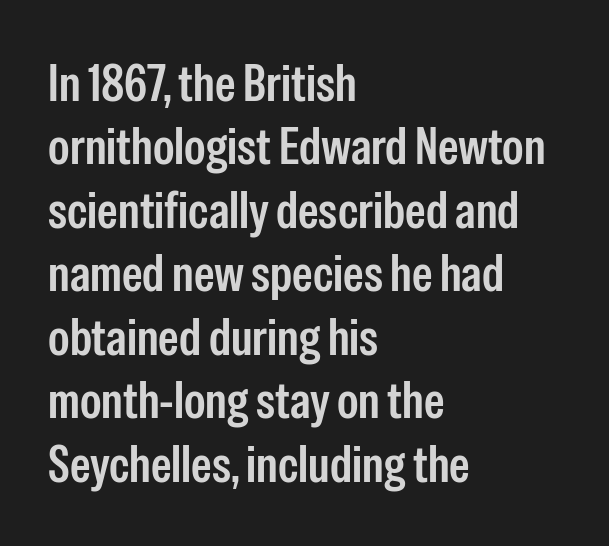
The image shows 52 px semibold, condensed sans-serif type, upright; set left-aligned, line spacing 1.22x, normal letter spacing, not underlined; low stroke contrast and a medium x-height.
